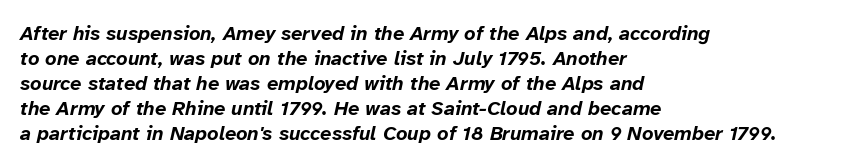
{"italic": "yes", "lean": "right", "slant_degrees": 12, "bold": "yes", "underline": "no", "align": "left", "line_spacing": "normal", "line_spacing_ratio": 1.25, "letter_spacing": "normal", "letter_spacing_em": 0.0, "glyph_px": 20}
